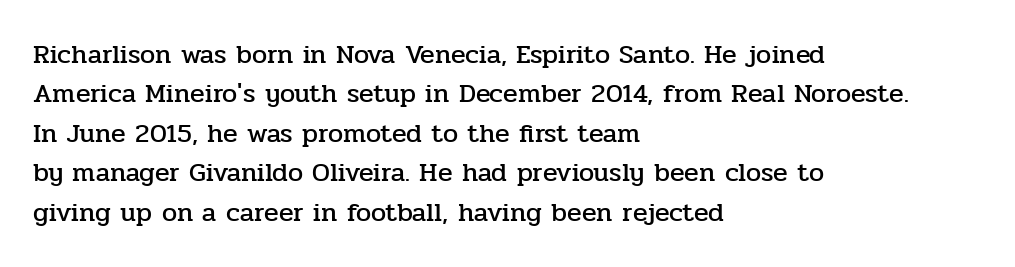
Rule under the text: the space is simply empty. The passage is arranged the way most books set body copy — flush left. This is the regular roman posture of the typeface. Default kerning and tracking; the words read as compact shapes.
